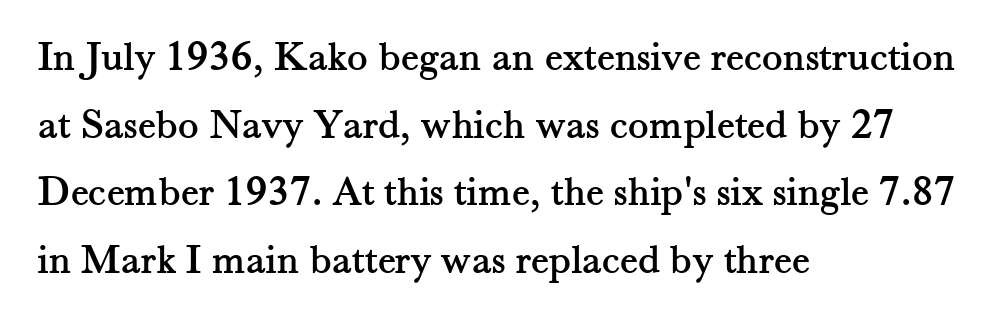
Spacing verdict: proportional, widths tailored to each character. The horizontal fit of the characters is conventional and even. Notice how descenders clear the ascenders below comfortably — that's standard leading. Style check: upright. Has an underline been added? It has not.
